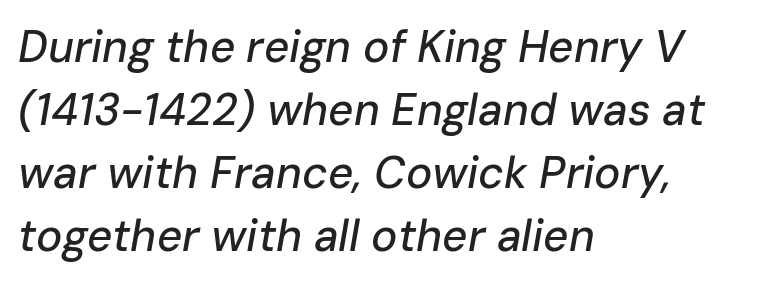
{"italic": "yes", "lean": "right", "slant_degrees": 10, "width": "normal", "stroke_contrast": "low", "x_height": "medium", "monospaced": "no", "underline": "no", "align": "left", "line_spacing": "normal", "line_spacing_ratio": 1.43, "letter_spacing": "normal", "letter_spacing_em": 0.0, "glyph_px": 44}
